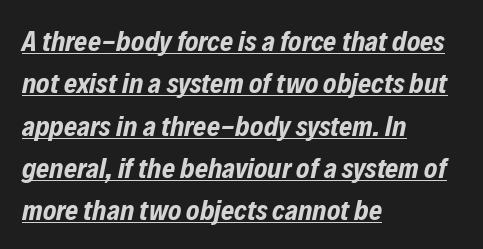
{"italic": "yes", "lean": "right", "slant_degrees": 12, "bold": "yes", "weight": "bold", "width": "condensed", "stroke_contrast": "low", "x_height": "medium", "monospaced": "no", "underline": "yes", "align": "left", "line_spacing": "normal", "line_spacing_ratio": 1.51, "letter_spacing": "normal", "letter_spacing_em": 0.0, "glyph_px": 28}
